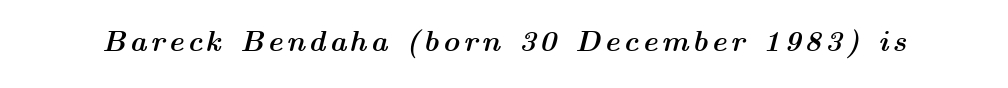
Q: Is the text bold? A: Yes.
Q: Is the text italic (slanted)? A: Yes, it leans right by about 14 degrees.
Q: Is the text underlined? A: No.
Q: Width (condensed, normal, or wide)? A: Wide.
Q: Stroke contrast? A: Medium.
Q: x-height? A: Medium.
Q: Monospaced? A: No.
